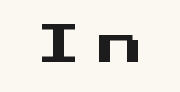
Q: Is the text italic (slanted)? A: No, it is upright.
Q: Is the typeface a serif or a sans-serif typeface? A: Sans-serif.
Q: Is the text underlined? A: No.
Q: Is the spacing between letters normal or unusually wide? A: Unusually wide.
Q: Width (condensed, normal, or wide)? A: Normal.
Q: Stroke contrast? A: Medium.
Q: x-height? A: Medium.
Q: Monospaced? A: Yes.
